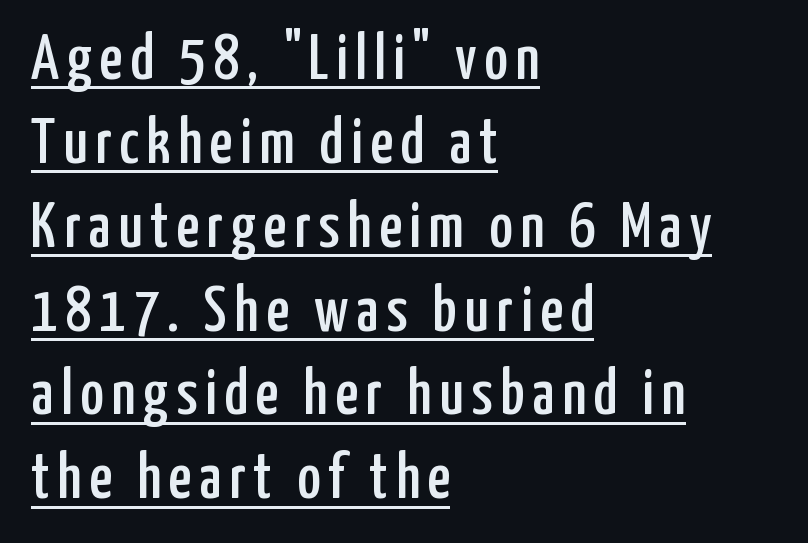
Q: Is the text italic (slanted)? A: No, it is upright.
Q: Is the typeface a serif or a sans-serif typeface? A: Sans-serif.
Q: Is the text underlined? A: Yes.
Q: How is the paragraph aligned? A: Left-aligned.
Q: Is the spacing between lines tight, normal or loose? A: Normal.
Q: Width (condensed, normal, or wide)? A: Condensed.
Q: Stroke contrast? A: Low.
Q: x-height? A: Medium.
Q: Monospaced? A: No.
